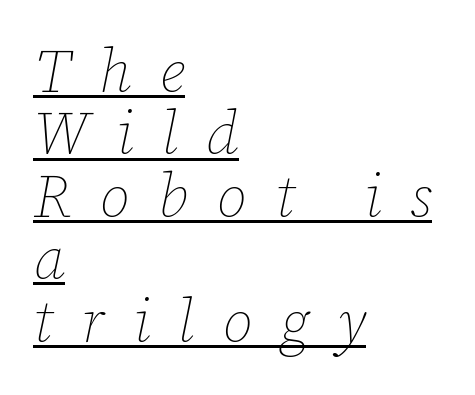
Q: Is the text bold? A: No.
Q: Is the text italic (slanted)? A: Yes, it leans right by about 12 degrees.
Q: Is the text underlined? A: Yes.
Q: How is the paragraph aligned? A: Left-aligned.
Q: Is the spacing between letters normal or unusually wide? A: Unusually wide.
Q: Is the spacing between lines tight, normal or loose? A: Tight.
Q: Width (condensed, normal, or wide)? A: Normal.
Q: Stroke contrast? A: Low.
Q: x-height? A: Medium.
Q: Monospaced? A: No.
